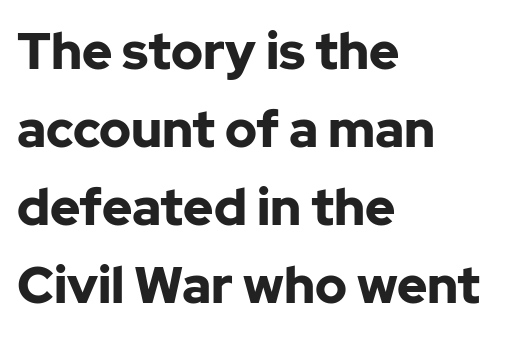
The strokes are fattened all the way to bold. Anything drawn beneath the words? Only blank space. Classification — sans serif. The letterforms sit shoulder to shoulder at normal distance.
